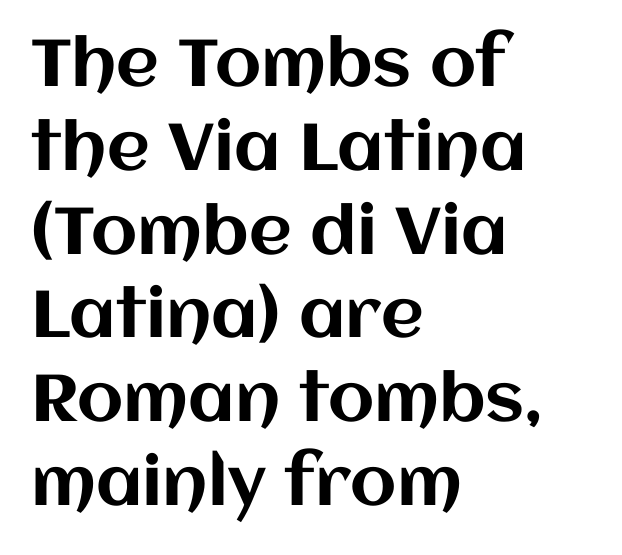
Q: Is the text italic (slanted)? A: No, it is upright.
Q: Is the text underlined? A: No.
Q: How is the paragraph aligned? A: Left-aligned.
Q: Is the spacing between letters normal or unusually wide? A: Normal.
Q: Is the spacing between lines tight, normal or loose? A: Normal.
Q: Width (condensed, normal, or wide)? A: Normal.
Q: Stroke contrast? A: Medium.
Q: x-height? A: Large.
Q: Monospaced? A: No.
